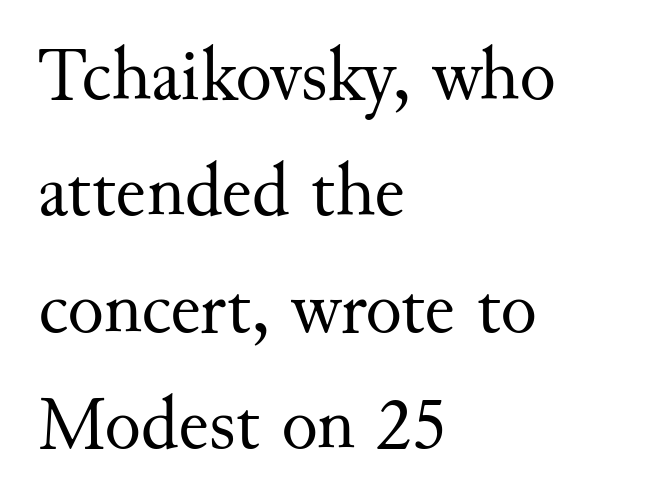
{"serif": "yes", "italic": "no", "bold": "no", "weight": "regular", "width": "normal", "stroke_contrast": "medium", "x_height": "small", "monospaced": "no", "underline": "no", "align": "left", "line_spacing": "normal", "line_spacing_ratio": 1.53, "letter_spacing": "normal", "letter_spacing_em": 0.0, "glyph_px": 76}
